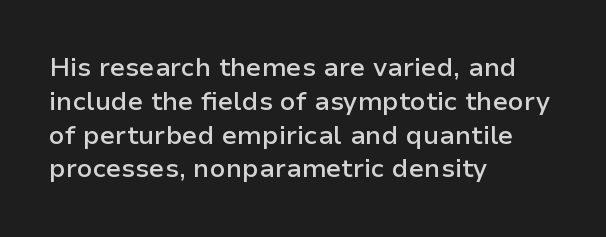
Q: Is the text bold? A: Semi-bold.
Q: Is the text italic (slanted)? A: No, it is upright.
Q: Is the text underlined? A: No.
Q: How is the paragraph aligned? A: Left-aligned.
Q: Is the spacing between letters normal or unusually wide? A: Normal.
Q: Is the spacing between lines tight, normal or loose? A: Normal.
